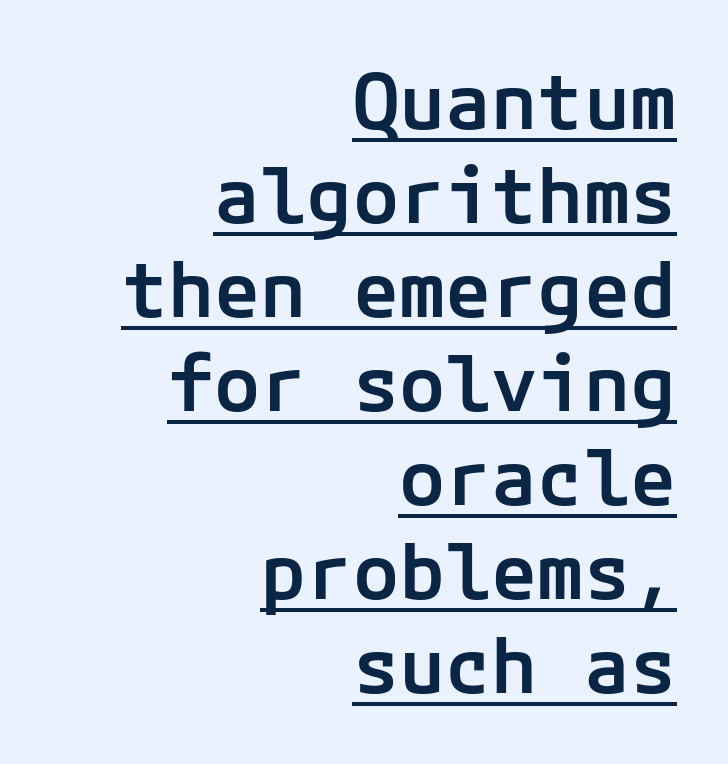
{"serif": "no", "italic": "no", "bold": "semi", "weight": "semibold", "width": "normal", "stroke_contrast": "low", "x_height": "medium", "underline": "yes", "align": "right", "line_spacing_ratio": 1.22, "letter_spacing": "normal", "letter_spacing_em": 0.0, "glyph_px": 77}
